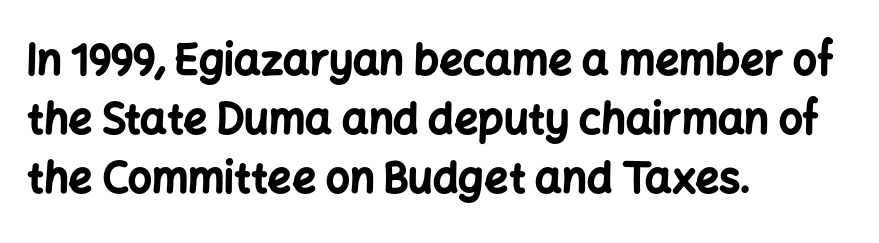
Q: Is the text bold? A: Yes.
Q: Is the text italic (slanted)? A: No, it is upright.
Q: Is the typeface a serif or a sans-serif typeface? A: Sans-serif.
Q: Is the text underlined? A: No.
Q: How is the paragraph aligned? A: Left-aligned.
Q: Is the spacing between letters normal or unusually wide? A: Normal.
Q: Is the spacing between lines tight, normal or loose? A: Normal.
Q: Width (condensed, normal, or wide)? A: Normal.
Q: Stroke contrast? A: Low.
Q: x-height? A: Medium.
Q: Monospaced? A: No.
